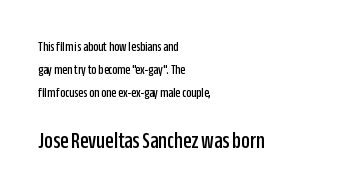
Q: Is the text italic (slanted)? A: No, it is upright.
Q: Is the text underlined? A: No.
Q: How is the paragraph aligned? A: Left-aligned.
Q: Is the spacing between letters normal or unusually wide? A: Normal.
Q: Is the spacing between lines tight, normal or loose? A: Normal.
Q: Which block of text is set in a larger size, the first (top) or the second (bottom)? A: The second (bottom) one.
